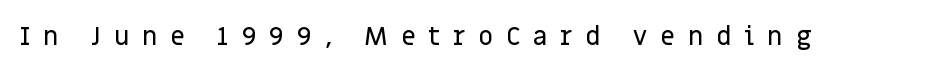
{"italic": "no", "underline": "no", "letter_spacing": "wide", "letter_spacing_em": 0.49, "glyph_px": 26}
